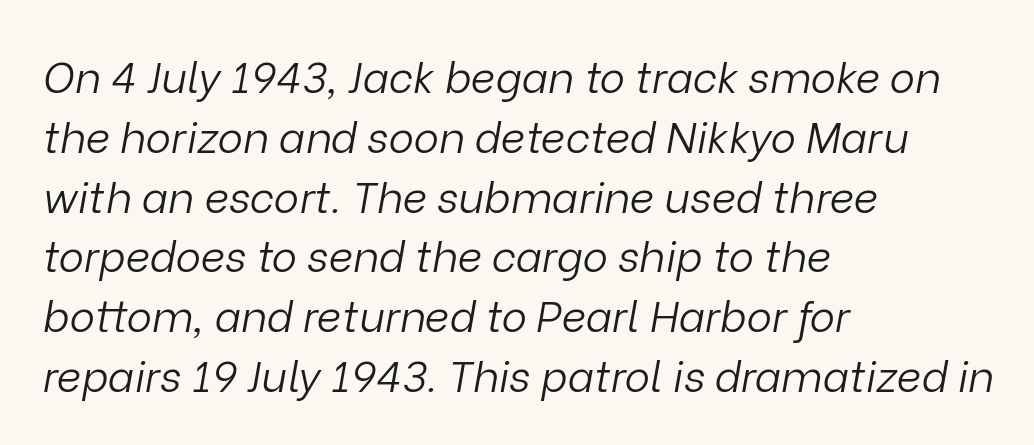
Q: Is the text bold? A: No.
Q: Is the text italic (slanted)? A: Yes, it leans right by about 9 degrees.
Q: Is the text underlined? A: No.
Q: How is the paragraph aligned? A: Left-aligned.
Q: Is the spacing between letters normal or unusually wide? A: Normal.
Q: Is the spacing between lines tight, normal or loose? A: Normal.
Q: Width (condensed, normal, or wide)? A: Normal.
Q: Stroke contrast? A: Low.
Q: x-height? A: Medium.
Q: Monospaced? A: No.
